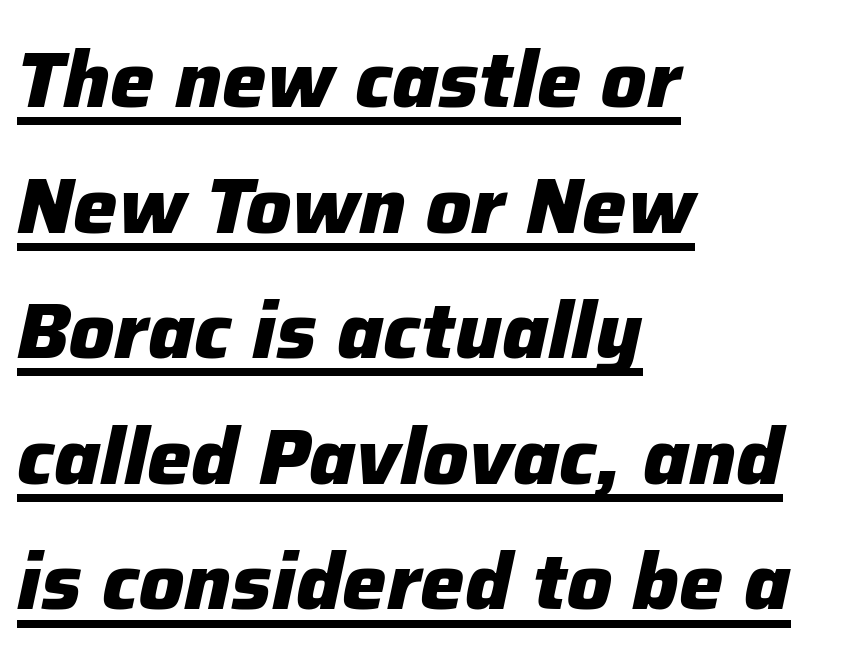
Q: Is the text bold? A: Yes.
Q: Is the text italic (slanted)? A: Yes, it leans right by about 12 degrees.
Q: Is the text underlined? A: Yes.
Q: How is the paragraph aligned? A: Left-aligned.
Q: Is the spacing between letters normal or unusually wide? A: Normal.
Q: Is the spacing between lines tight, normal or loose? A: Normal.
Q: Width (condensed, normal, or wide)? A: Normal.
Q: Stroke contrast? A: Low.
Q: x-height? A: Medium.
Q: Monospaced? A: No.
